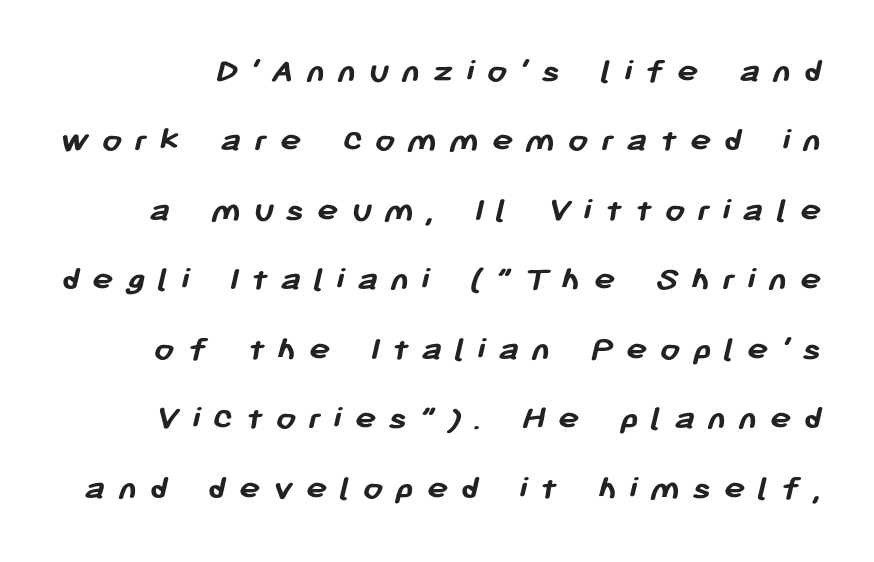
This sample has the flowing, uneven cadence of proportional lettering. Nobody drew a line under any word here. These lines carry a lot of weight — the face is fully bold. The tracking reads as deliberately expanded to a designer's eye. The line-height multiplier appears high, well above default. Font category for this specimen: sans-serif.
